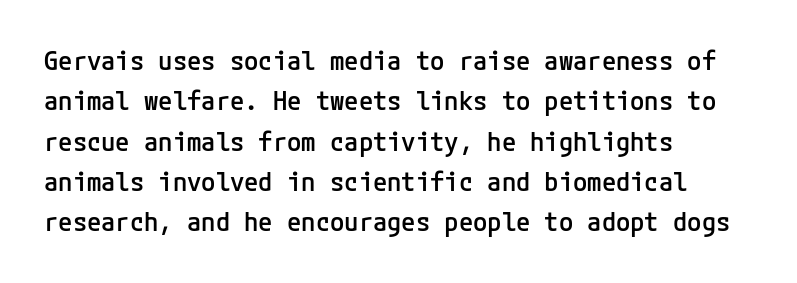
{"italic": "no", "bold": "semi", "underline": "no", "align": "left", "line_spacing": "normal", "line_spacing_ratio": 1.55, "letter_spacing": "normal", "letter_spacing_em": 0.0, "glyph_px": 26}
